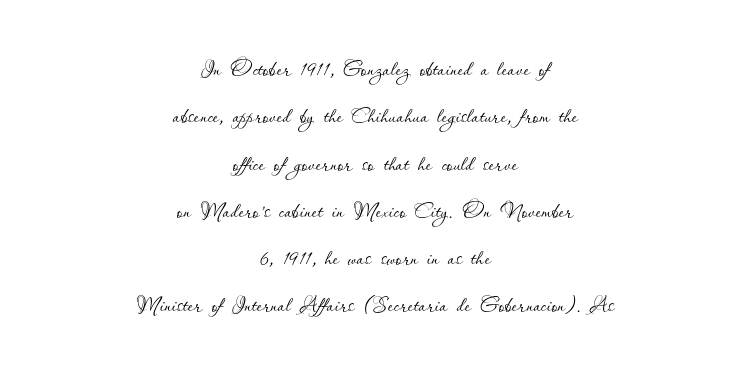
Q: Is the text bold? A: No.
Q: Is the text italic (slanted)? A: Yes.
Q: Is the text underlined? A: No.
Q: How is the paragraph aligned? A: Centered.
Q: Is the spacing between letters normal or unusually wide? A: Normal.
Q: Is the spacing between lines tight, normal or loose? A: Normal.
Q: Width (condensed, normal, or wide)? A: Normal.
Q: Stroke contrast? A: Low.
Q: x-height? A: Small.
Q: Monospaced? A: No.
